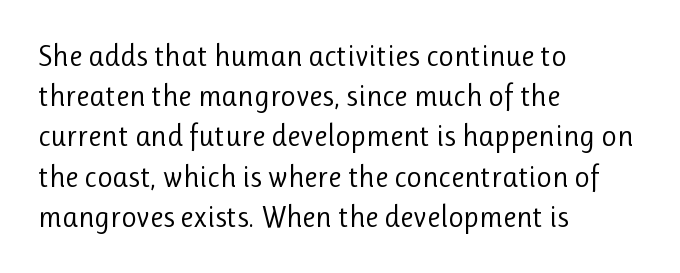
{"serif": "no", "italic": "no", "bold": "no", "weight": "regular", "width": "normal", "stroke_contrast": "low", "x_height": "medium", "monospaced": "no", "underline": "no", "align": "left", "line_spacing": "normal", "line_spacing_ratio": 1.34, "letter_spacing": "normal", "letter_spacing_em": 0.0, "glyph_px": 30}
